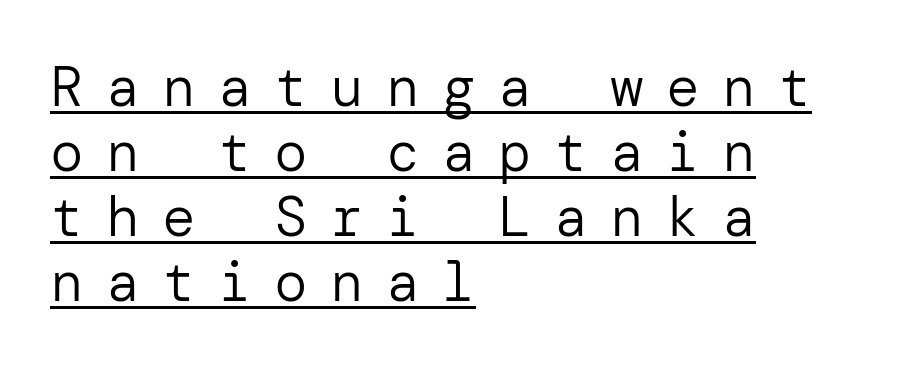
The typeface has the unassuming heft of standard copy or less. The paragraph has a hard left edge and a soft right edge. This rendering widens character spacing well past its baseline value. Font category for this specimen: sans-serif.
